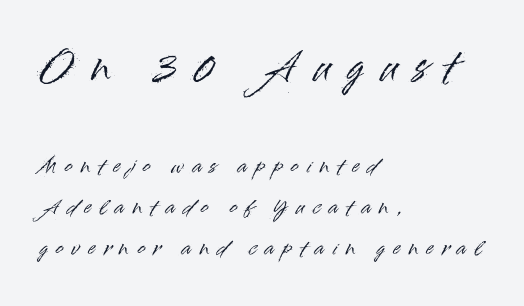
Q: Is the text italic (slanted)? A: Yes.
Q: Is the typeface a serif or a sans-serif typeface? A: Sans-serif.
Q: Is the text underlined? A: No.
Q: How is the paragraph aligned? A: Left-aligned.
Q: Is the spacing between letters normal or unusually wide? A: Unusually wide.
Q: Is the spacing between lines tight, normal or loose? A: Loose.
Q: Which block of text is set in a larger size, the first (top) or the second (bottom)? A: The first (top) one.
Q: Width (condensed, normal, or wide)? A: Normal.
Q: Stroke contrast? A: High.
Q: x-height? A: Small.
Q: Monospaced? A: No.
